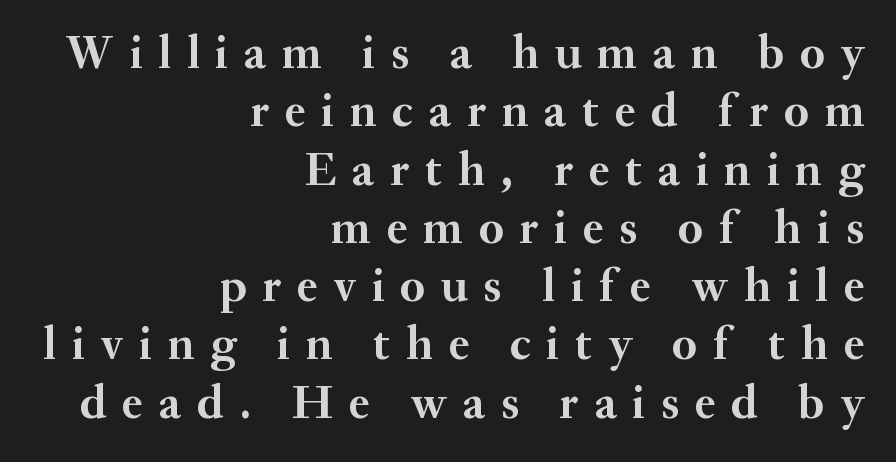
{"serif": "yes", "italic": "no", "bold": "yes", "weight": "semibold", "width": "normal", "stroke_contrast": "medium", "x_height": "small", "monospaced": "no", "underline": "no", "align": "right", "line_spacing_ratio": 1.24, "letter_spacing": "wide", "letter_spacing_em": 0.34, "glyph_px": 47}
